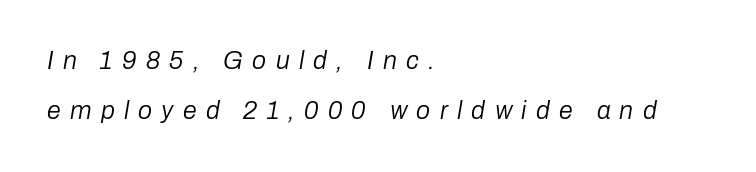
The gap between lines stays unmarked. Line beginnings align vertically; line endings do not. Heaviness? Minimal to ordinary, like unemphasized prose. This block would shrink considerably if given ordinary leading; it's expanded now.
